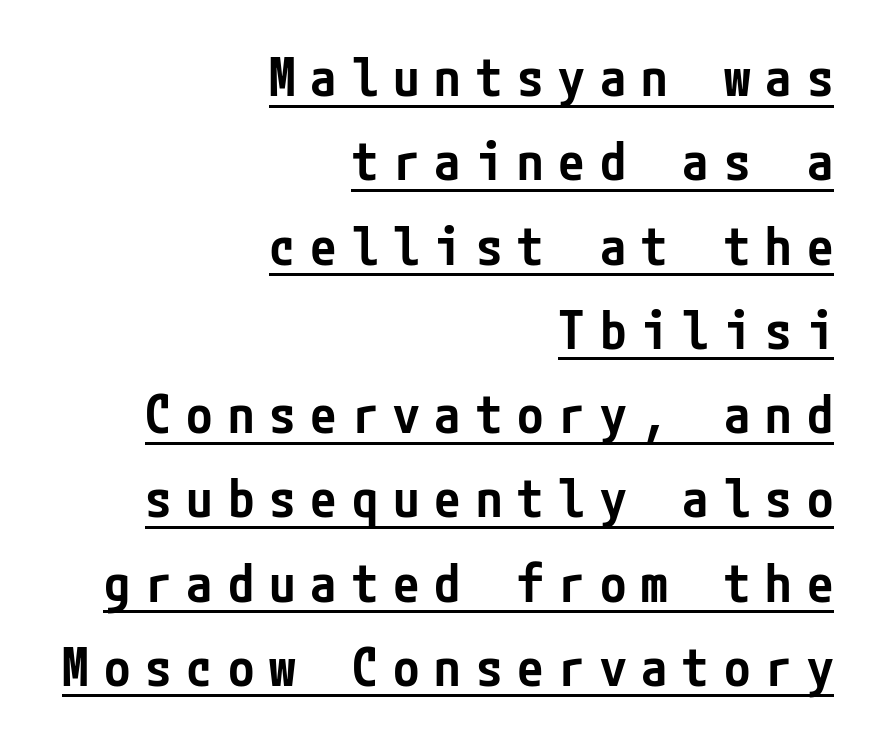
{"serif": "no", "italic": "no", "bold": "semi", "weight": "semibold", "width": "condensed", "stroke_contrast": "low", "x_height": "medium", "underline": "yes", "align": "right", "line_spacing": "normal", "line_spacing_ratio": 1.59, "letter_spacing": "wide", "letter_spacing_em": 0.28, "glyph_px": 53}
